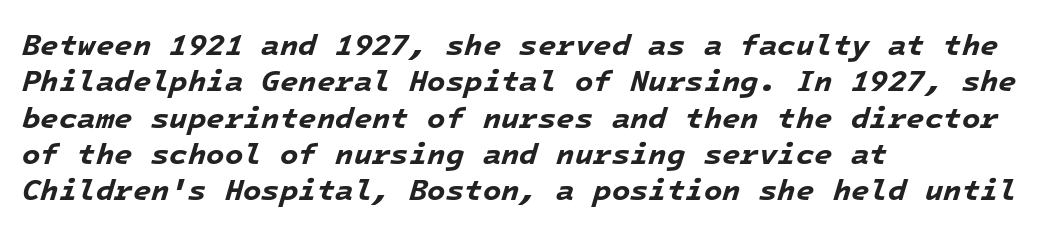
A typesetter would call this monospace, since all characters share one set width. Rule under the text: the space is simply empty. Compared with typical body copy, the letter spacing here is the same. The setting favours the left margin, as ordinary paragraphs usually do.
